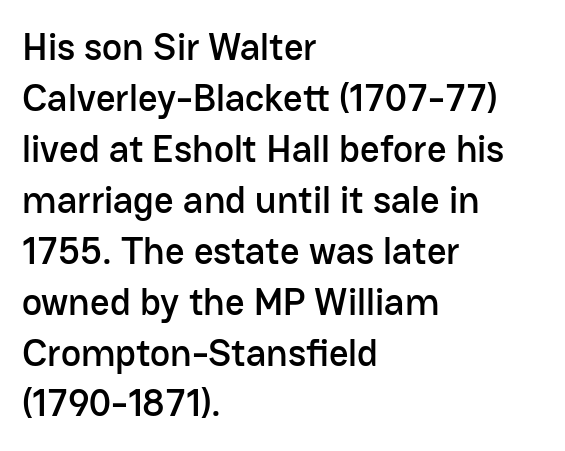
The image shows 38 px sans-serif type, upright; set left-aligned, normal line spacing (1.34x), normal letter spacing, not underlined; low stroke contrast and a medium x-height.
